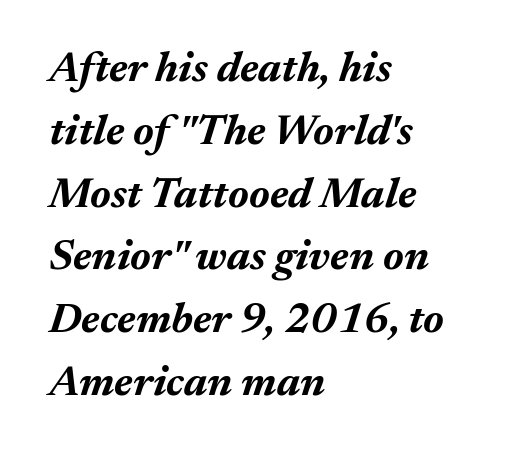
Note the varied advance widths — an 'i' is clearly narrower than an 'm'. No word sits above an underline. The glyphs have the mass of a bold cut. Line spacing here is normal. There's an unmistakable incline to the writing here. Glyph-to-glyph distance matches everyday printed text.
